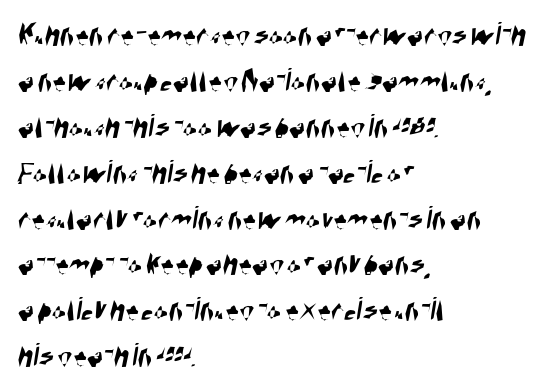
{"serif": "no", "width": "condensed", "stroke_contrast": "high", "x_height": "large", "monospaced": "no", "underline": "no", "align": "left", "line_spacing": "normal", "line_spacing_ratio": 1.35, "letter_spacing": "normal", "letter_spacing_em": 0.0, "glyph_px": 34}
